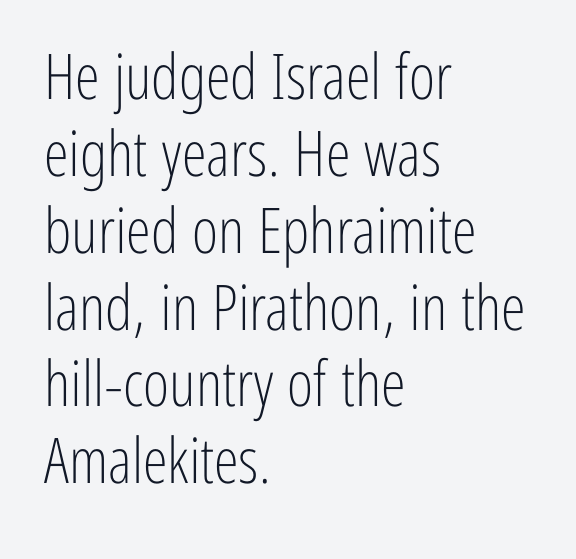
{"serif": "no", "italic": "no", "bold": "no", "weight": "light", "width": "condensed", "stroke_contrast": "low", "x_height": "medium", "monospaced": "no", "underline": "no", "align": "left", "line_spacing_ratio": 1.22, "letter_spacing": "normal", "letter_spacing_em": 0.0, "glyph_px": 63}
